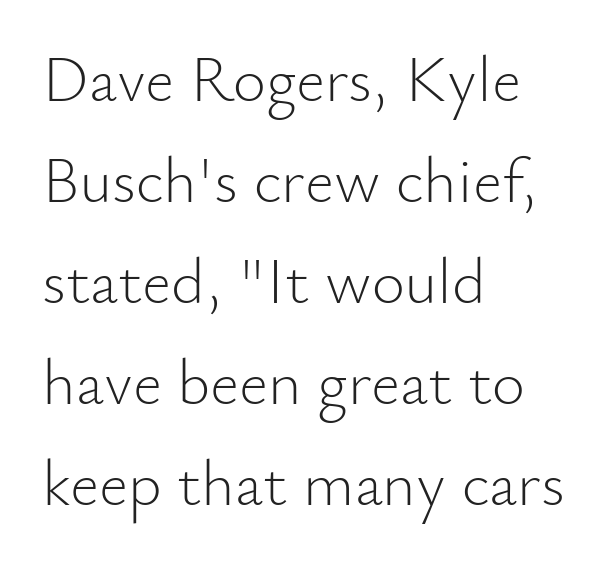
Interline gaps are of average width in this sample. Note: no serifs on the glyphs. The letters advance in unequal steps, a hallmark of proportional type. Stem width sits at or under what a default text font uses. Look at the tracking — it's just the regular setting, nothing added. This sample is left-justified, so line endings fall wherever the words run out.
